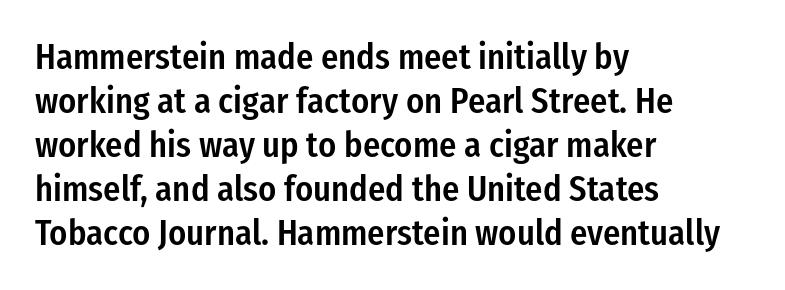
{"serif": "no", "italic": "no", "bold": "semi", "weight": "semibold", "width": "condensed", "stroke_contrast": "low", "x_height": "medium", "monospaced": "no", "underline": "no", "align": "left", "line_spacing_ratio": 1.22, "letter_spacing": "normal", "letter_spacing_em": 0.0, "glyph_px": 36}
